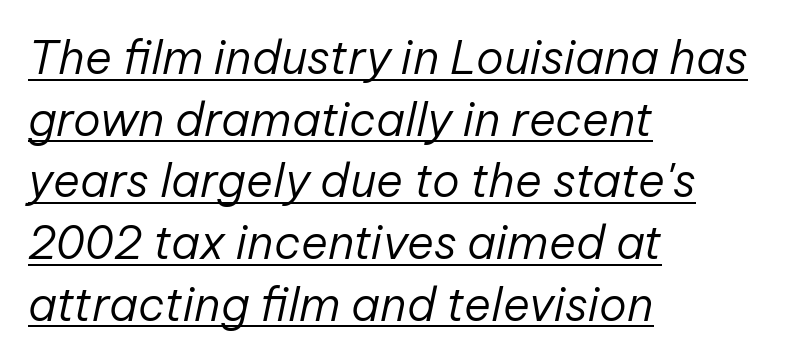
The image shows 46 px regular-weight type, italic (leaning right); set left-aligned, normal line spacing (1.34x), normal letter spacing, underlined; low stroke contrast and a medium x-height.
